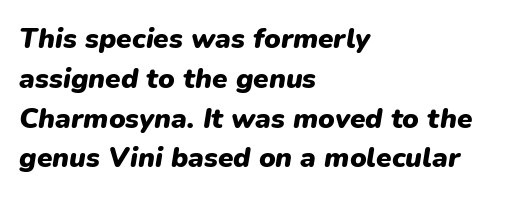
Is the type slanted? Yes — the strokes lean at a clear angle. The letters are bold, with thick, heavy strokes. Each row of text sits above clean, open space. The text block is weighted toward the left margin, trailing off unevenly rightward. Character widths vary here, with narrow letters taking less room than wide ones.
